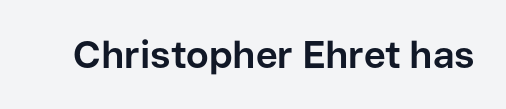
The text was rendered using a sans face with plain stroke endings. A typesetter would call this zero additional tracking. If you drew a line through each stem, it would be perfectly vertical. The rendering uses a bold face; every stroke is thick and dark. Descender tails drop into unmarked territory.
